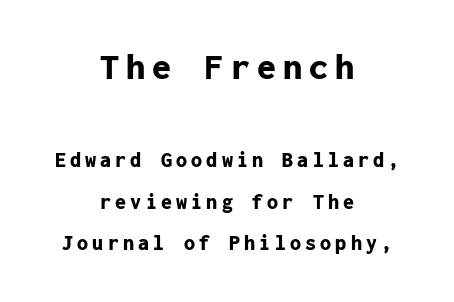
{"serif": "no", "italic": "no", "bold": "yes", "weight": "bold", "width": "normal", "stroke_contrast": "low", "x_height": "medium", "monospaced": "yes", "underline": "no", "align": "center", "line_spacing_ratio": 1.89, "larger_block": "first", "size_ratio": 1.73, "glyph_px": 38}
